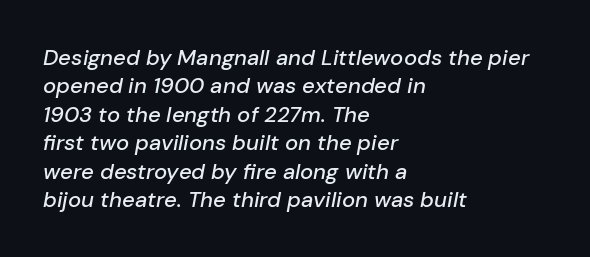
{"italic": "yes", "lean": "right", "slant_degrees": 10, "underline": "no", "align": "left", "line_spacing": "normal", "line_spacing_ratio": 1.29, "letter_spacing": "normal", "letter_spacing_em": 0.0, "glyph_px": 22}
